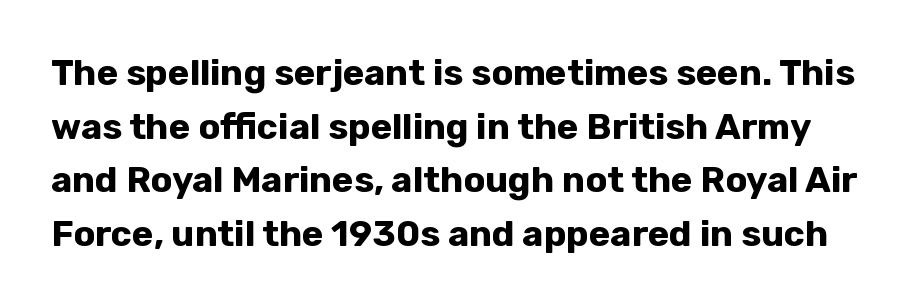
{"serif": "no", "italic": "no", "bold": "yes", "weight": "bold", "width": "normal", "stroke_contrast": "low", "x_height": "medium", "monospaced": "no", "underline": "no", "line_spacing": "normal", "line_spacing_ratio": 1.49, "letter_spacing": "normal", "letter_spacing_em": 0.0, "glyph_px": 36}
